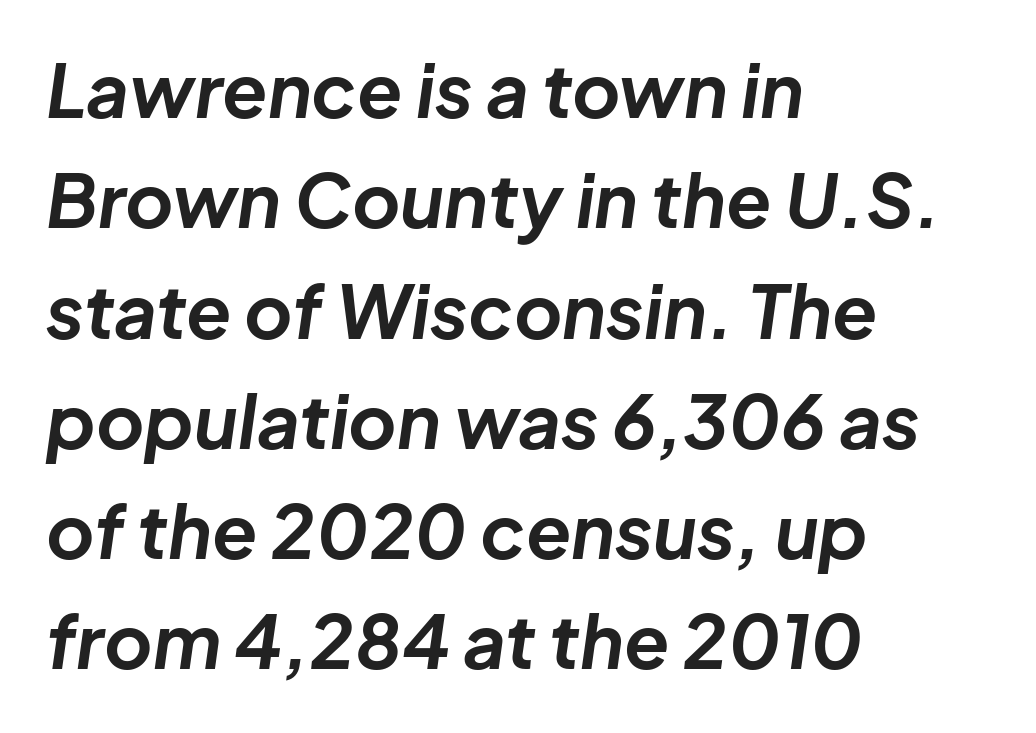
The image shows 74 px bold type, italic (leaning right); set left-aligned, normal line spacing (1.49x), normal letter spacing, not underlined; low stroke contrast and a medium x-height.
